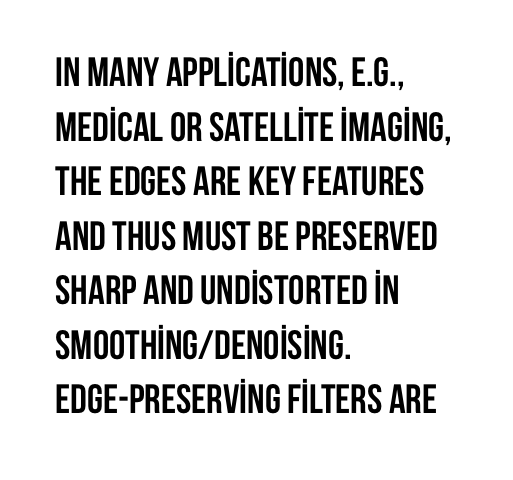
Each line starts at the same left margin while the right side varies. The type sits square on the baseline with zero lean. The passage shown is emphatically bold. The designer went with a sans here, leaving each stem footless. These lines sit exactly where default settings would place them. Rule under the text: the space is simply empty.
